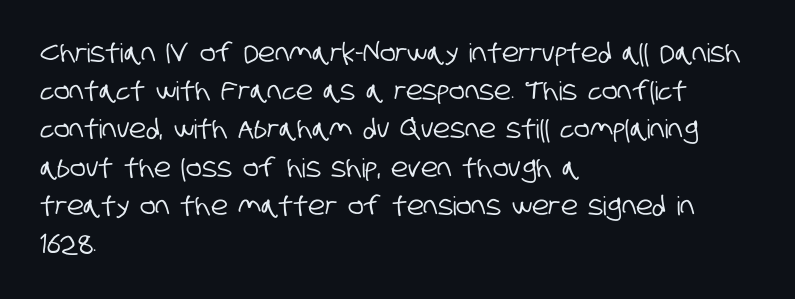
These lines sit exactly where default settings would place them. Compared with a centered layout, this one pins lines to the left instead. Each word holds together tightly as a unit, with standard inter-letter gaps. Unmarked baselines from the first word to the last.
